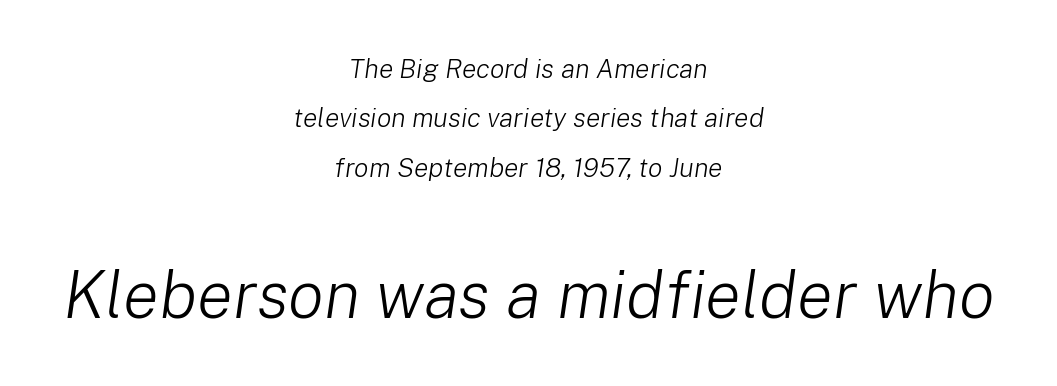
The space beneath each line is pristine and unruled. These lines keep a tight, regular rhythm from letter to letter. Spacing verdict: proportional, widths tailored to each character. Every row of glyphs is offset so its center matches the block's center. Tall strokes in this sample are angled rather than plumb. The passage shown begins with its smaller block and ends with its larger one.
